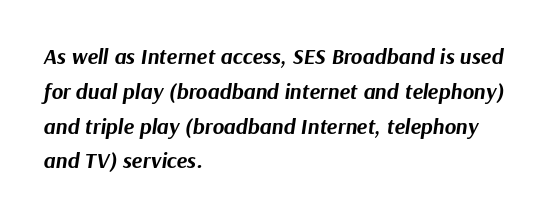
Q: Is the text bold? A: Yes.
Q: Is the text italic (slanted)? A: Yes, it leans right by about 9 degrees.
Q: Is the text underlined? A: No.
Q: How is the paragraph aligned? A: Left-aligned.
Q: Is the spacing between letters normal or unusually wide? A: Normal.
Q: Is the spacing between lines tight, normal or loose? A: Normal.
